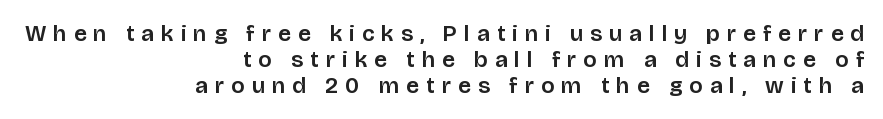
The image shows 23 px text type, upright; set right-aligned, tight line spacing (1.13x), unusually wide letter spacing (+0.31 em), not underlined.
